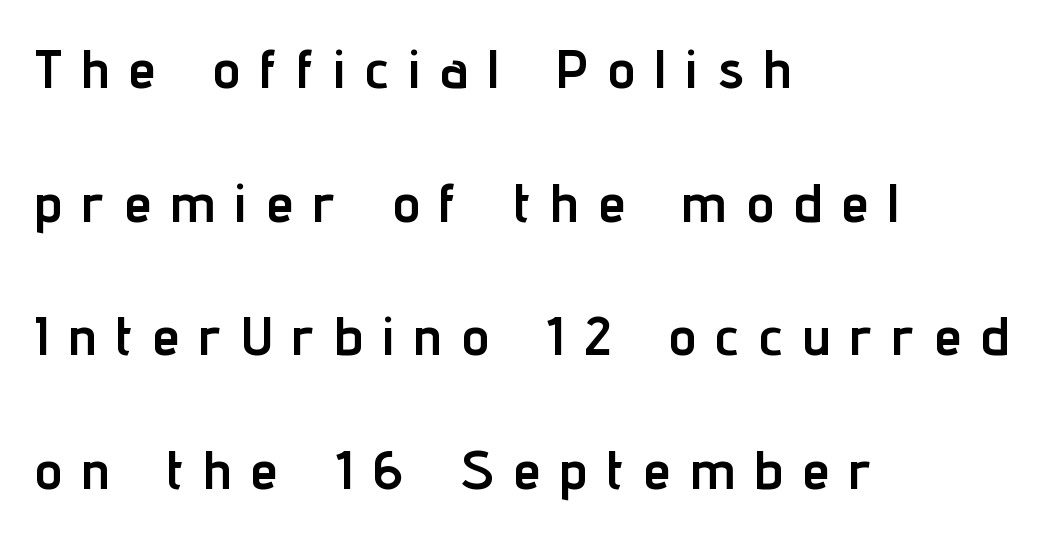
Q: Is the text bold? A: Yes.
Q: Is the text italic (slanted)? A: No, it is upright.
Q: Is the typeface a serif or a sans-serif typeface? A: Sans-serif.
Q: Is the text underlined? A: No.
Q: How is the paragraph aligned? A: Left-aligned.
Q: Is the spacing between letters normal or unusually wide? A: Unusually wide.
Q: Is the spacing between lines tight, normal or loose? A: Loose.
Q: Width (condensed, normal, or wide)? A: Condensed.
Q: Stroke contrast? A: Low.
Q: x-height? A: Medium.
Q: Monospaced? A: No.
